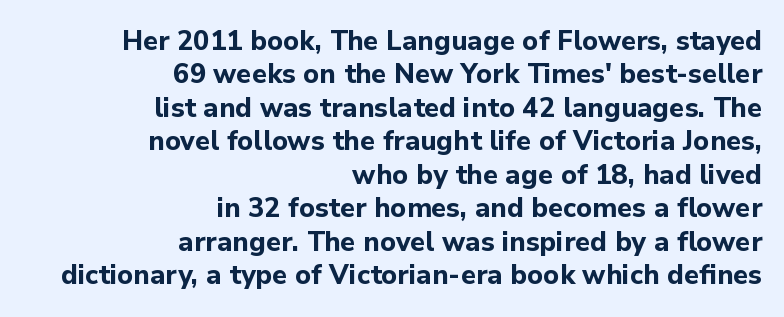
The image shows 27 px bold type, upright; set right-aligned, line spacing 1.24x, normal letter spacing, not underlined.
